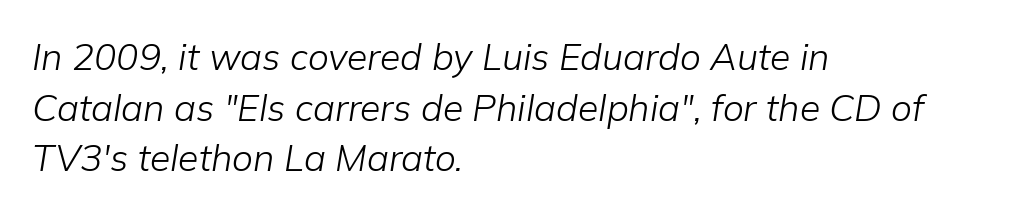
The image shows 37 px light type, italic (leaning right); set left-aligned, normal line spacing (1.37x), normal letter spacing, not underlined; low stroke contrast and a medium x-height.
